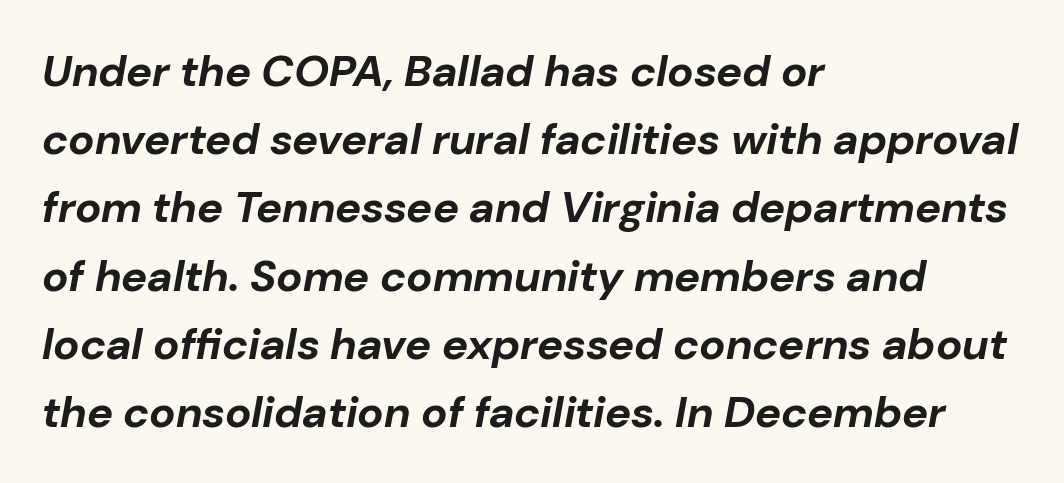
The image shows 44 px bold type, italic (leaning right); set left-aligned, normal line spacing (1.55x), normal letter spacing, not underlined; low stroke contrast and a medium x-height.
